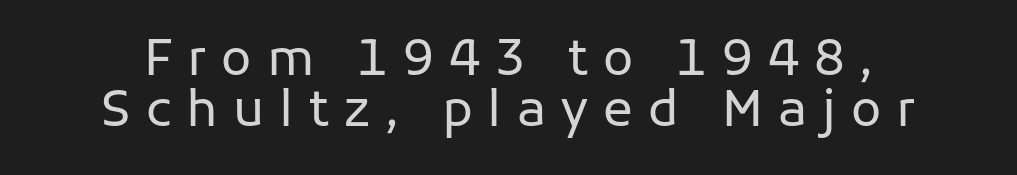
{"serif": "no", "italic": "no", "bold": "no", "weight": "regular", "width": "normal", "stroke_contrast": "low", "x_height": "medium", "monospaced": "no", "underline": "no", "line_spacing": "tight", "line_spacing_ratio": 1.02, "letter_spacing": "wide", "letter_spacing_em": 0.3, "glyph_px": 50}
